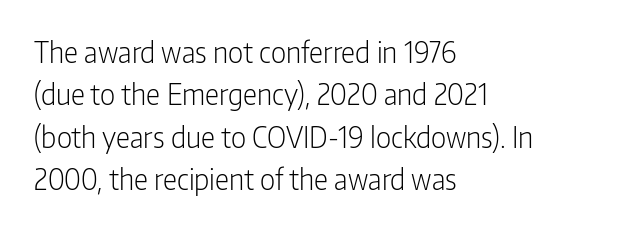
{"serif": "no", "italic": "no", "bold": "no", "weight": "light", "width": "condensed", "stroke_contrast": "low", "x_height": "medium", "monospaced": "no", "underline": "no", "align": "left", "line_spacing": "normal", "line_spacing_ratio": 1.51, "letter_spacing": "normal", "letter_spacing_em": 0.0, "glyph_px": 28}
